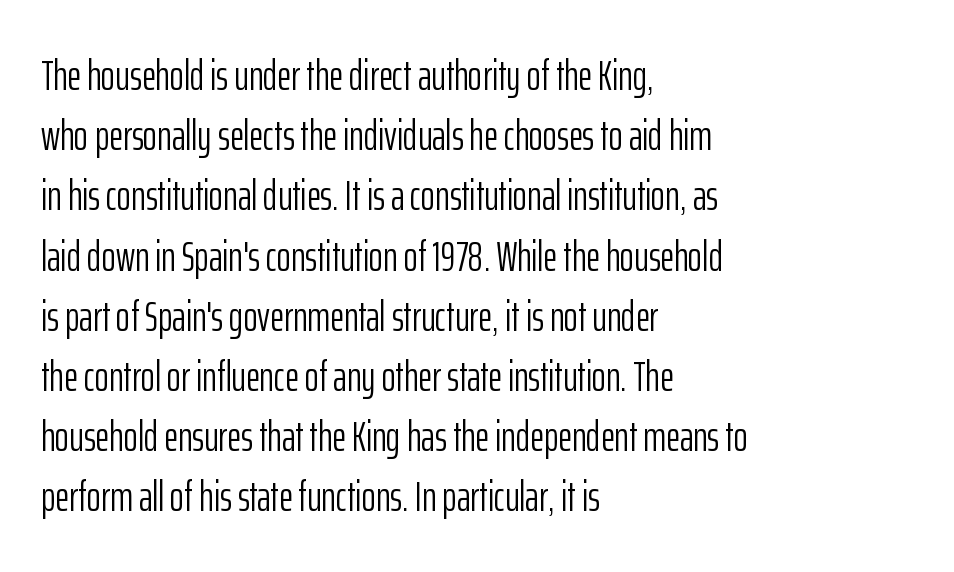
The image shows 43 px light, condensed sans-serif type, upright; set left-aligned, normal line spacing (1.4x), normal letter spacing, not underlined; low stroke contrast and a medium x-height.
